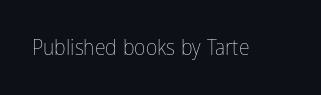
{"italic": "no", "bold": "no", "underline": "no", "letter_spacing": "normal", "letter_spacing_em": 0.0, "glyph_px": 22}
